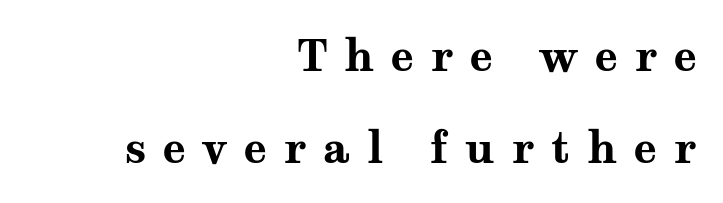
{"serif": "yes", "italic": "no", "bold": "yes", "weight": "bold", "width": "wide", "stroke_contrast": "medium", "x_height": "medium", "monospaced": "no", "underline": "no", "align": "right", "line_spacing": "loose", "line_spacing_ratio": 2.14, "letter_spacing": "wide", "letter_spacing_em": 0.38, "glyph_px": 43}
